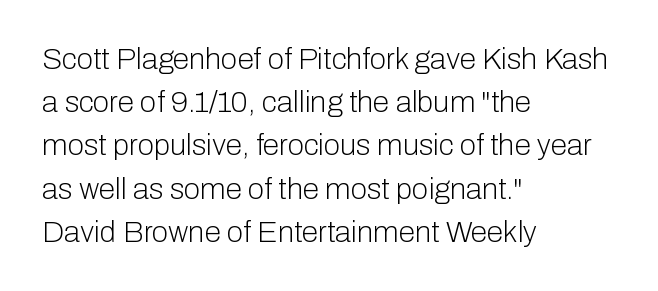
Q: Is the text bold? A: No.
Q: Is the text italic (slanted)? A: No, it is upright.
Q: Is the typeface a serif or a sans-serif typeface? A: Sans-serif.
Q: Is the text underlined? A: No.
Q: How is the paragraph aligned? A: Left-aligned.
Q: Is the spacing between letters normal or unusually wide? A: Normal.
Q: Is the spacing between lines tight, normal or loose? A: Normal.
Q: Width (condensed, normal, or wide)? A: Normal.
Q: Stroke contrast? A: Low.
Q: x-height? A: Medium.
Q: Monospaced? A: No.
